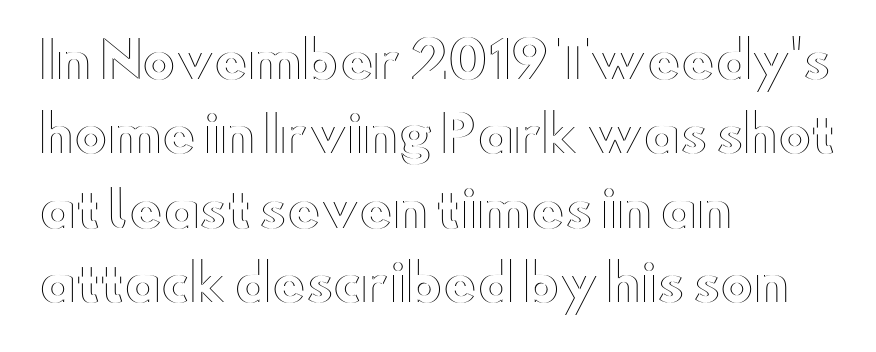
Q: Is the text italic (slanted)? A: No, it is upright.
Q: Is the text underlined? A: No.
Q: How is the paragraph aligned? A: Left-aligned.
Q: Is the spacing between letters normal or unusually wide? A: Normal.
Q: Is the spacing between lines tight, normal or loose? A: Normal.
Q: Width (condensed, normal, or wide)? A: Wide.
Q: x-height? A: Small.
Q: Monospaced? A: No.
